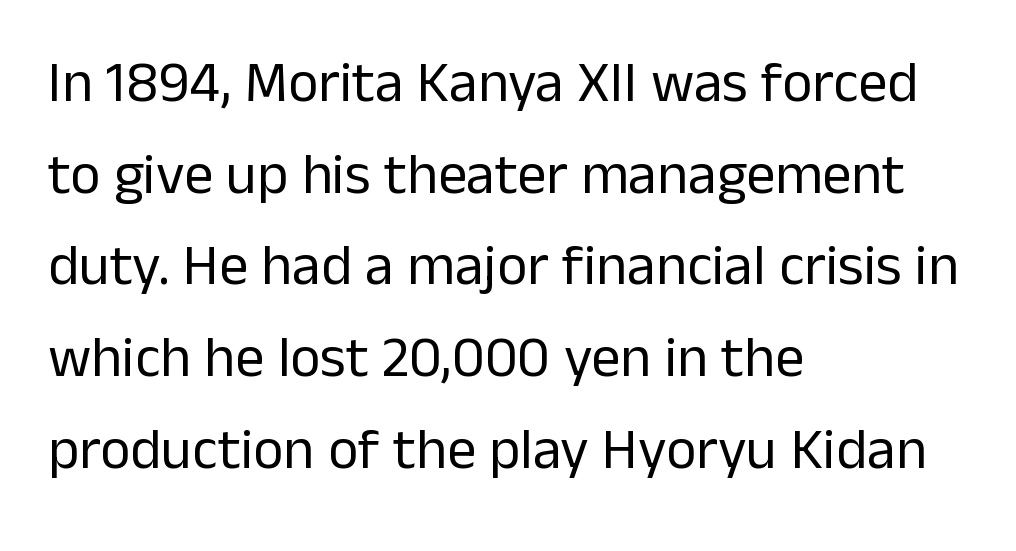
A bare baseline throughout the passage. Proportional: the letters do not fall into vertical columns. A typesetter would mark this as roman, not italic. Examine the stroke ends and you'll find no serifs.
